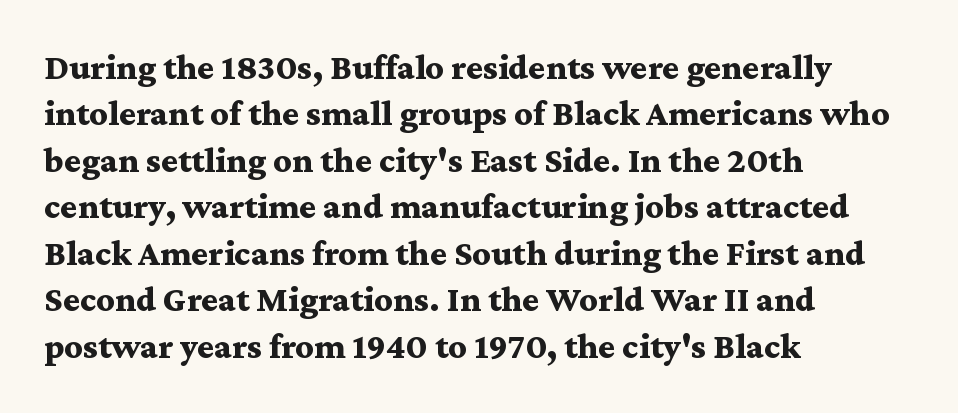
Lines of text with bare space underneath. The face used here is proportionally spaced, like ordinary book or web type. These lines are composed in type with serifs. Each new line begins a customary step beneath the previous one. Line beginnings align vertically; line endings do not.
